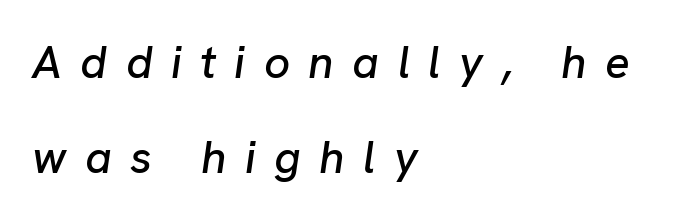
Leading: increased. How are the letters spaced? Widely, with obvious added tracking. Honestly, there is no underline to notice here at all. The compositor pushed each line to the left boundary.
